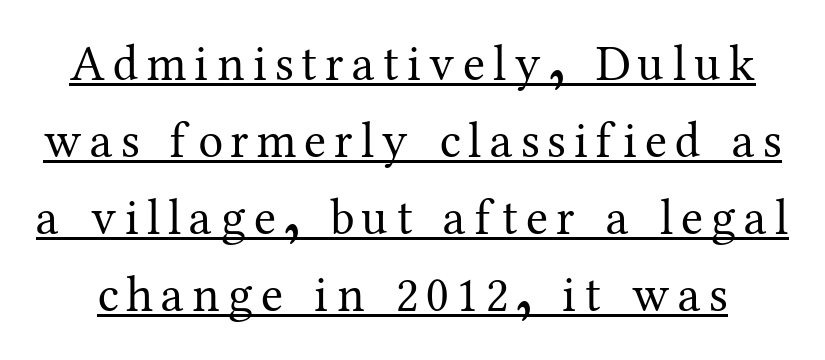
{"serif": "yes", "italic": "no", "bold": "no", "weight": "regular", "width": "normal", "stroke_contrast": "medium", "x_height": "medium", "monospaced": "no", "underline": "yes", "line_spacing": "normal", "line_spacing_ratio": 1.54, "glyph_px": 50}
